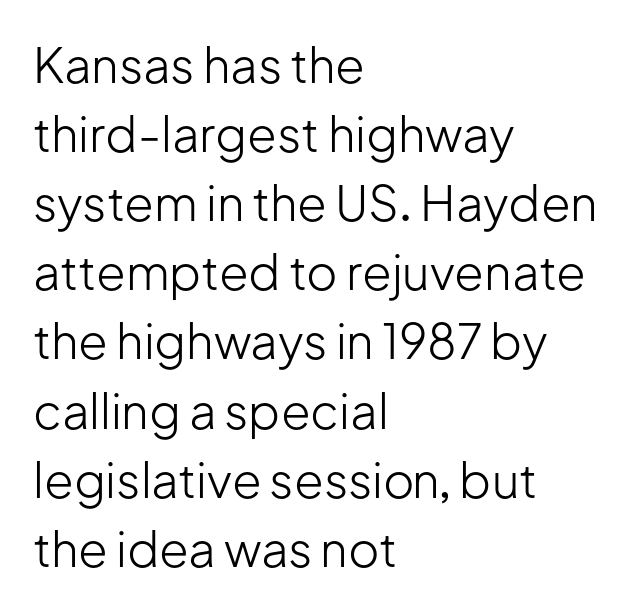
Each line starts at the same left margin while the right side varies. Do the characters align in a grid? No, the font is proportional. Honestly, the row spacing looks completely unremarkable. The letters stand upright; this is a roman face. Bare-footed words on every line. Compared with typical body copy, the letter spacing here is the same.
